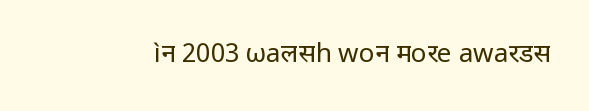
{"italic": "no", "bold": "no", "underline": "no", "letter_spacing": "normal", "letter_spacing_em": 0.0, "glyph_px": 26}
